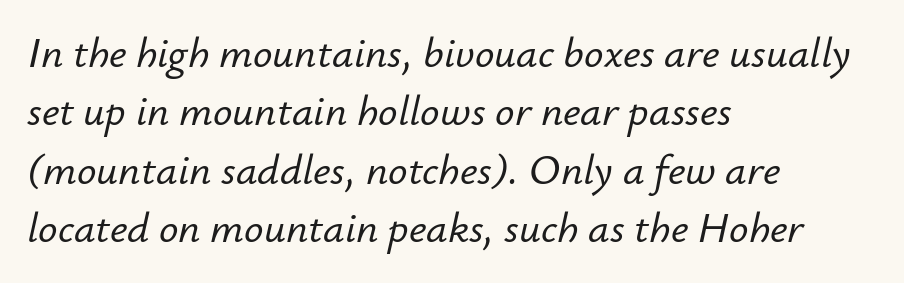
{"italic": "yes", "lean": "right", "slant_degrees": 12, "width": "normal", "stroke_contrast": "low", "x_height": "small", "monospaced": "no", "underline": "no", "align": "left", "line_spacing": "normal", "line_spacing_ratio": 1.36, "letter_spacing": "normal", "letter_spacing_em": 0.0, "glyph_px": 43}
